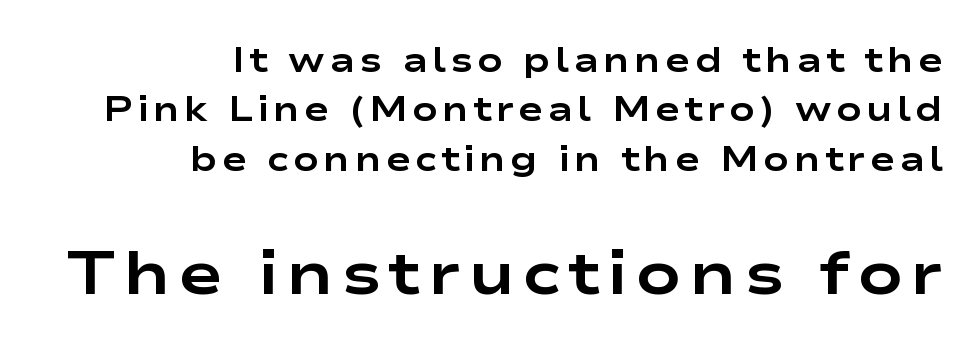
Q: Is the text bold? A: Yes.
Q: Is the text italic (slanted)? A: No, it is upright.
Q: Is the typeface a serif or a sans-serif typeface? A: Sans-serif.
Q: Is the text underlined? A: No.
Q: How is the paragraph aligned? A: Right-aligned.
Q: Is the spacing between lines tight, normal or loose? A: Normal.
Q: Which block of text is set in a larger size, the first (top) or the second (bottom)? A: The second (bottom) one.
Q: Width (condensed, normal, or wide)? A: Wide.
Q: Stroke contrast? A: Low.
Q: x-height? A: Medium.
Q: Monospaced? A: No.
